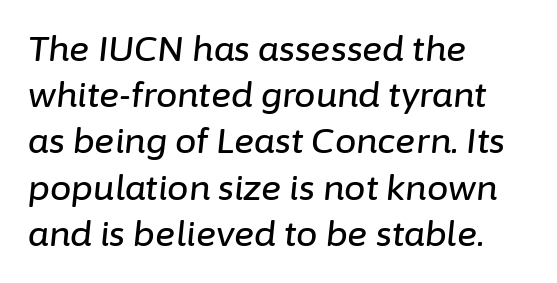
{"italic": "yes", "lean": "right", "slant_degrees": 6, "width": "normal", "stroke_contrast": "low", "x_height": "medium", "monospaced": "no", "underline": "no", "align": "left", "line_spacing": "normal", "line_spacing_ratio": 1.36, "letter_spacing": "normal", "letter_spacing_em": 0.0, "glyph_px": 34}
